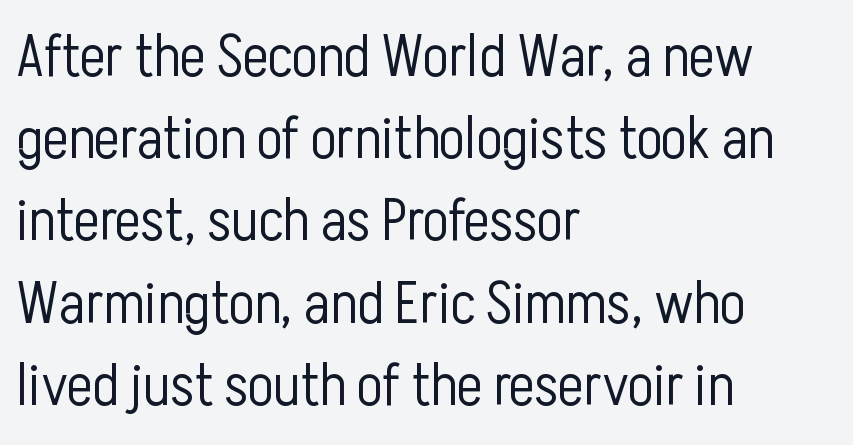
{"serif": "no", "italic": "no", "bold": "no", "weight": "light", "width": "condensed", "stroke_contrast": "low", "x_height": "medium", "monospaced": "no", "underline": "no", "align": "left", "line_spacing": "normal", "line_spacing_ratio": 1.37, "letter_spacing": "normal", "letter_spacing_em": 0.0, "glyph_px": 60}
